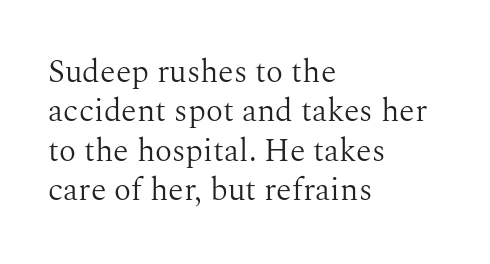
Counters stay open thanks to moderate or lighter strokes. Proportional: the letters do not fall into vertical columns. Here the glyphs are tracked normally, forming tight word shapes. A serif font was chosen for this passage. Only glyphs here, with clear space below each row. This sample uses an upright cut, with every glyph sitting square on the baseline.
